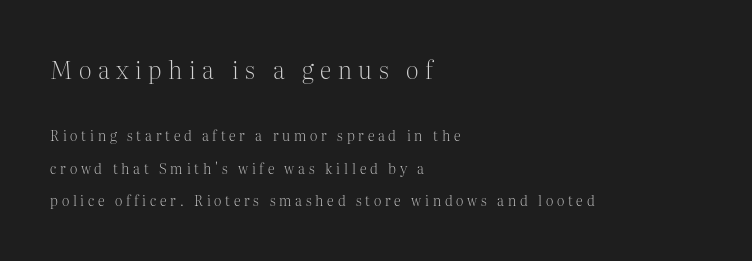
The image shows 24 px text type, upright; set left-aligned, loose line spacing (2.3x), unusually wide letter spacing (+0.27 em), not underlined; the first (top) block is 1.71x larger.
